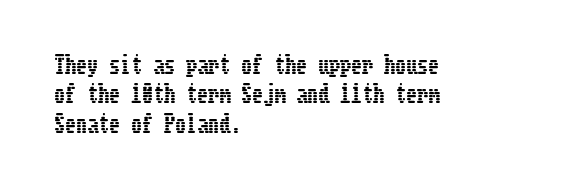
Glyph-to-glyph distance matches everyday printed text. If you drew a ruler down the left edge, every line would touch it. The letters stand upright; this is a roman face. No word sits above an underline. The line-height multiplier appears to be the usual default.
